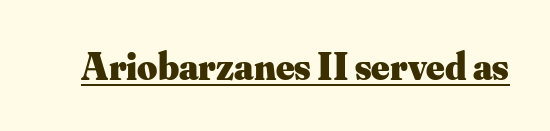
Q: Is the text bold? A: Yes.
Q: Is the text italic (slanted)? A: No, it is upright.
Q: Is the typeface a serif or a sans-serif typeface? A: Serif.
Q: Is the text underlined? A: Yes.
Q: Is the spacing between letters normal or unusually wide? A: Normal.
Q: Width (condensed, normal, or wide)? A: Normal.
Q: Stroke contrast? A: Medium.
Q: x-height? A: Small.
Q: Monospaced? A: No.
